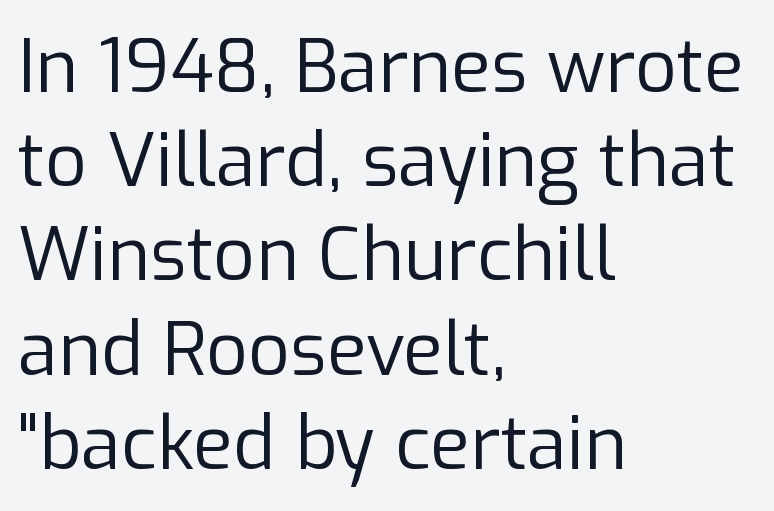
Q: Is the text bold? A: No.
Q: Is the text italic (slanted)? A: No, it is upright.
Q: Is the typeface a serif or a sans-serif typeface? A: Sans-serif.
Q: Is the text underlined? A: No.
Q: How is the paragraph aligned? A: Left-aligned.
Q: Is the spacing between letters normal or unusually wide? A: Normal.
Q: Is the spacing between lines tight, normal or loose? A: Normal.
Q: Width (condensed, normal, or wide)? A: Normal.
Q: Stroke contrast? A: Low.
Q: x-height? A: Medium.
Q: Monospaced? A: No.
